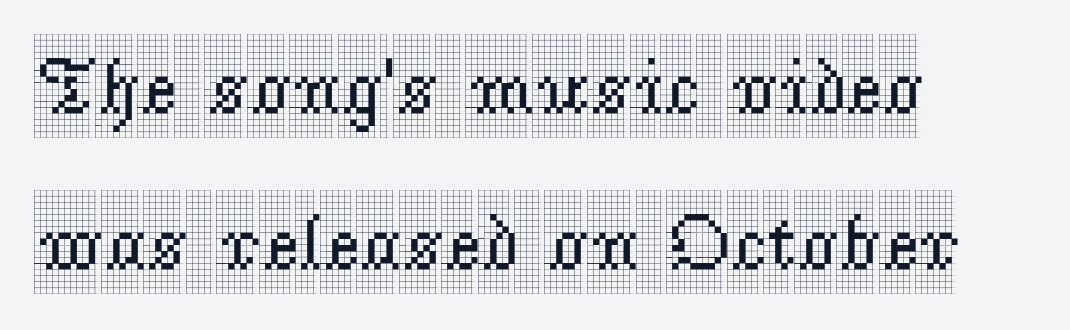
Tracking value appears to be zero — textbook default spacing. The passage is arranged the way most books set body copy — flush left. The gap between lines stays unmarked. Unlike italic type, these characters show no tilt at all.
